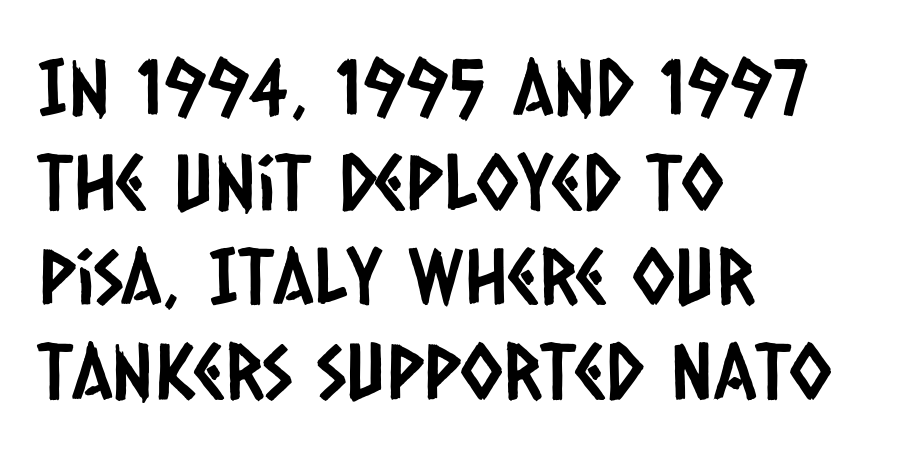
The image shows 77 px condensed sans-serif type; set left-aligned, line spacing 1.23x, normal letter spacing, not underlined; low stroke contrast and a large x-height.
